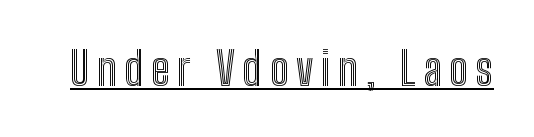
This sample has the flowing, uneven cadence of proportional lettering. A typographer would call this underscored text. Ordinary non-slanted type is in use.
